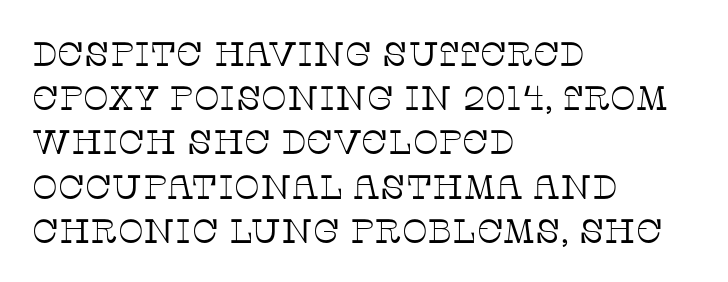
The image shows 34 px thin serif type, upright; set left-aligned, normal line spacing (1.3x), normal letter spacing, not underlined; low stroke contrast and a large x-height.
